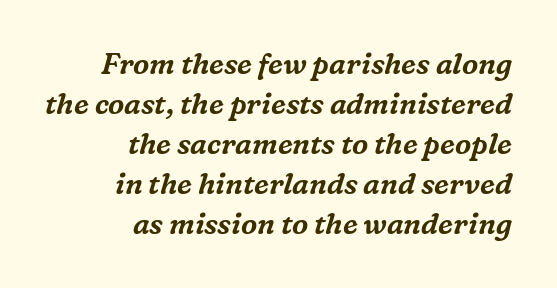
Successive baselines arrive at the customary interval. Type without underlining. Look at the tracking — it's just the regular setting, nothing added. Looks like regular typesetting: each glyph gets only the width it needs. Is this a sans? No — the strokes have serifs.
